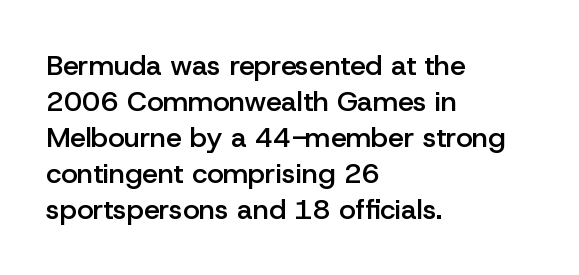
One-word summary of the alignment: left. The sample has been set in demibold, a notch under bold. Italic? Not at all — the glyphs are vertical. A normal amount of white space separates one row of letters from the next.
